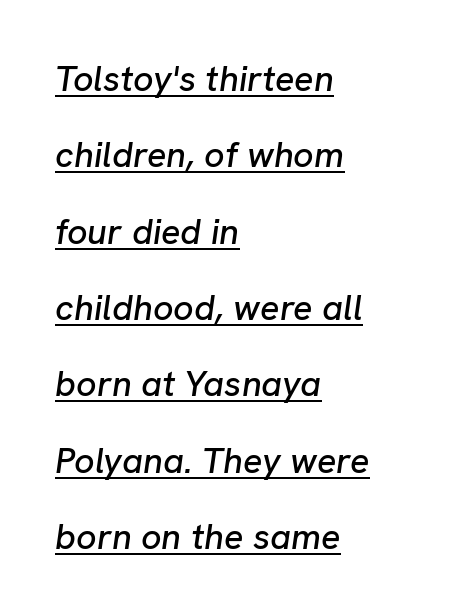
The rendering keeps characters at their native spacing. The specimen reads as italic at a glance. The vertical gap from one line to the next is large. Note the varied advance widths — an 'i' is clearly narrower than an 'm'. If you drew a ruler down the left edge, every line would touch it.
